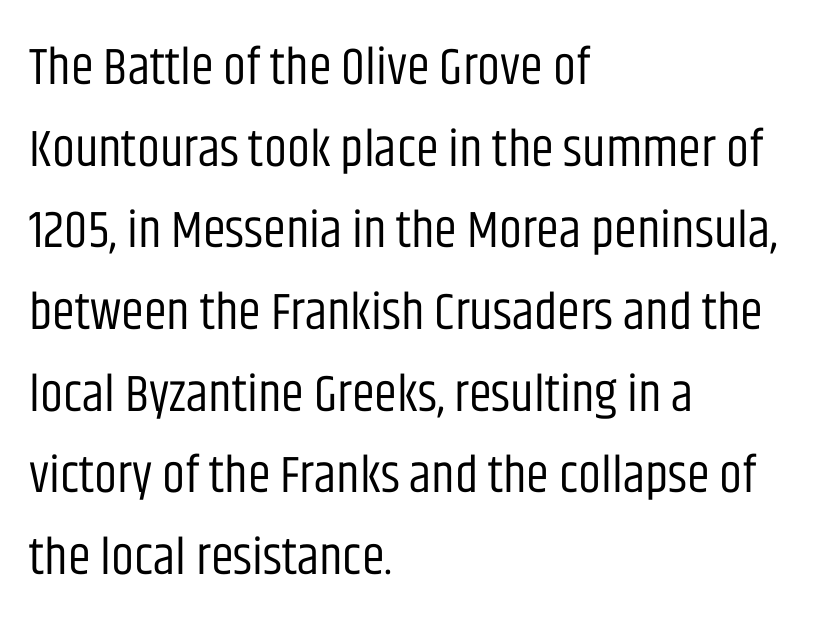
The image shows 52 px regular-weight, condensed sans-serif type, upright; set left-aligned, normal line spacing (1.57x), normal letter spacing, not underlined; low stroke contrast and a large x-height.
